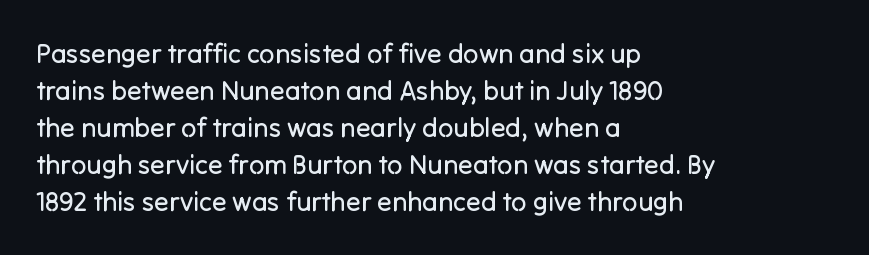
{"italic": "no", "bold": "no", "underline": "no", "align": "left", "line_spacing": "normal", "line_spacing_ratio": 1.37, "letter_spacing": "normal", "letter_spacing_em": 0.0, "glyph_px": 27}
